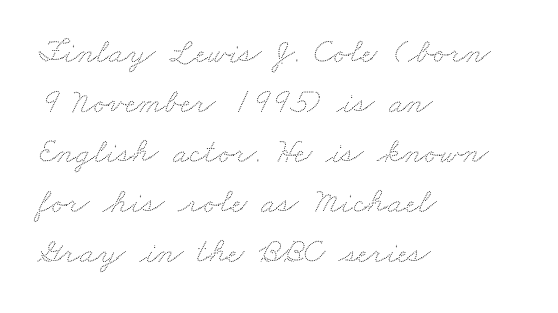
Rows of type keep a routine distance in the vertical direction. Observe the ordinary spacing: letters are neighbours, not strangers. These lines are set flush left with a ragged right edge. Character widths vary here, with narrow letters taking less room than wide ones.
